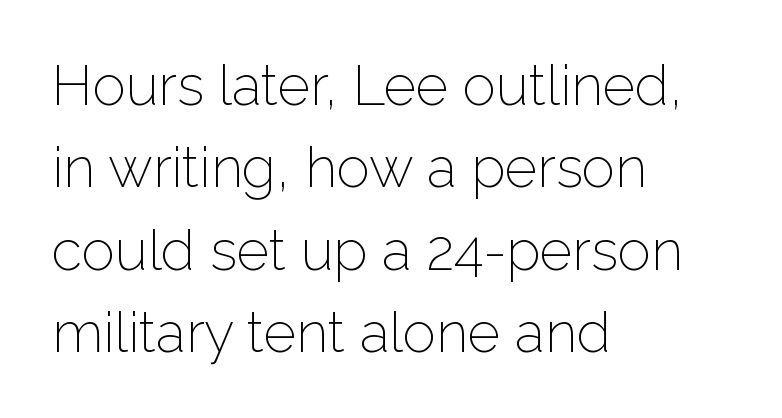
Q: Is the text bold? A: No.
Q: Is the text italic (slanted)? A: No, it is upright.
Q: Is the typeface a serif or a sans-serif typeface? A: Sans-serif.
Q: Is the text underlined? A: No.
Q: How is the paragraph aligned? A: Left-aligned.
Q: Is the spacing between letters normal or unusually wide? A: Normal.
Q: Is the spacing between lines tight, normal or loose? A: Normal.
Q: Width (condensed, normal, or wide)? A: Normal.
Q: Stroke contrast? A: Low.
Q: x-height? A: Medium.
Q: Monospaced? A: No.
